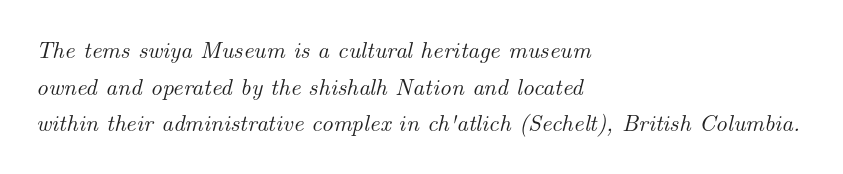
Successive baselines arrive at the customary interval. Slant detected: the letters are inclined. Leftover space on each line is placed entirely after the last word. Students, note that the glyphs here touch the page at normal intervals. Unmarked baselines from the first word to the last.
